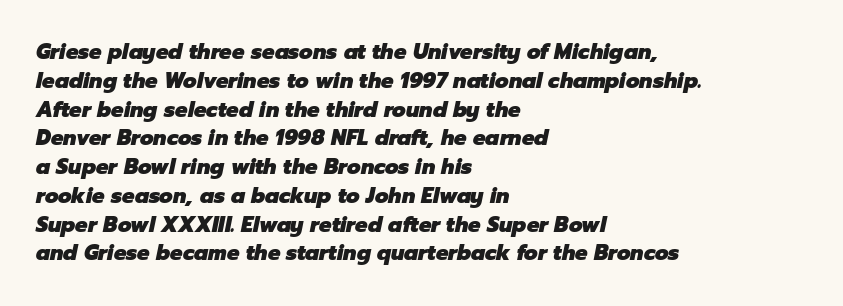
Q: Is the text bold? A: Yes.
Q: Is the text italic (slanted)? A: Yes, it leans right by about 12 degrees.
Q: Is the text underlined? A: No.
Q: How is the paragraph aligned? A: Left-aligned.
Q: Is the spacing between letters normal or unusually wide? A: Normal.
Q: Is the spacing between lines tight, normal or loose? A: Normal.
